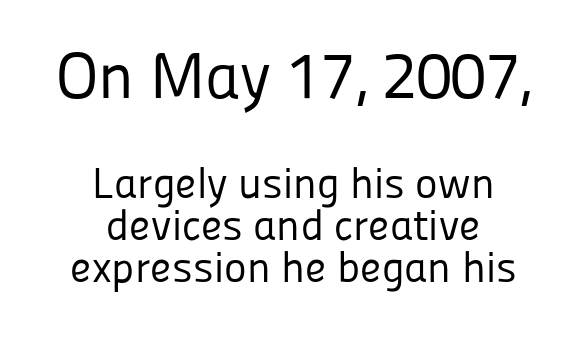
{"serif": "no", "italic": "no", "bold": "no", "weight": "regular", "width": "normal", "stroke_contrast": "low", "x_height": "medium", "monospaced": "no", "underline": "no", "align": "center", "line_spacing": "tight", "line_spacing_ratio": 0.98, "letter_spacing": "normal", "letter_spacing_em": 0.0, "larger_block": "first", "size_ratio": 1.51, "glyph_px": 65}
